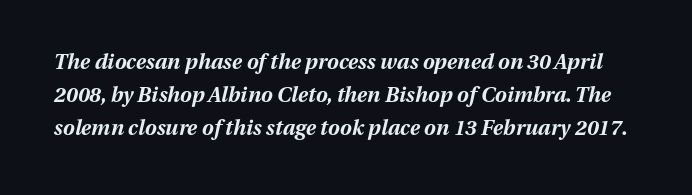
Q: Is the text bold? A: Yes.
Q: Is the text italic (slanted)? A: Yes, it leans right by about 13 degrees.
Q: Is the text underlined? A: No.
Q: Is the spacing between letters normal or unusually wide? A: Normal.
Q: Is the spacing between lines tight, normal or loose? A: Normal.
